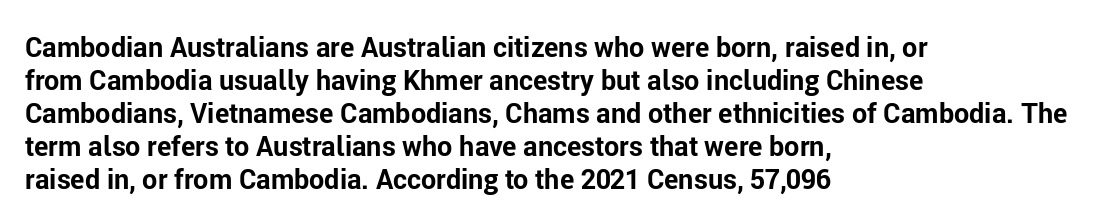
The image shows 27 px bold type, upright; set left-aligned, line spacing 1.22x, normal letter spacing, not underlined.
